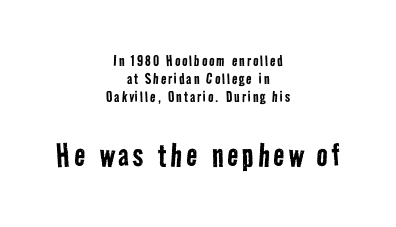
The image shows 37 px regular-weight, condensed sans-serif type; set centered, tight line spacing (1.01x), not underlined; the second (bottom) block is 2.06x larger; low stroke contrast and a medium x-height.
